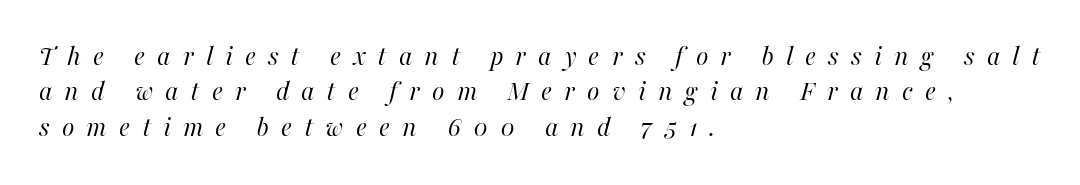
Nobody drew a line under any word here. There is plenty of visible air inserted between adjacent glyphs. The whole block is typeset with a tilt. A typesetter would call this proportional, since set widths differ per character.
